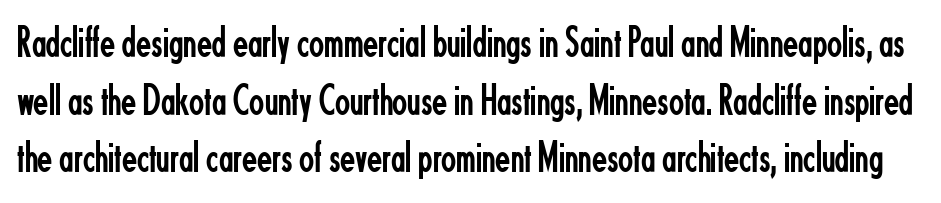
{"serif": "no", "italic": "no", "bold": "no", "weight": "regular", "width": "condensed", "stroke_contrast": "low", "x_height": "small", "monospaced": "no", "underline": "no", "line_spacing": "normal", "line_spacing_ratio": 1.31, "letter_spacing": "normal", "letter_spacing_em": 0.0, "glyph_px": 44}
